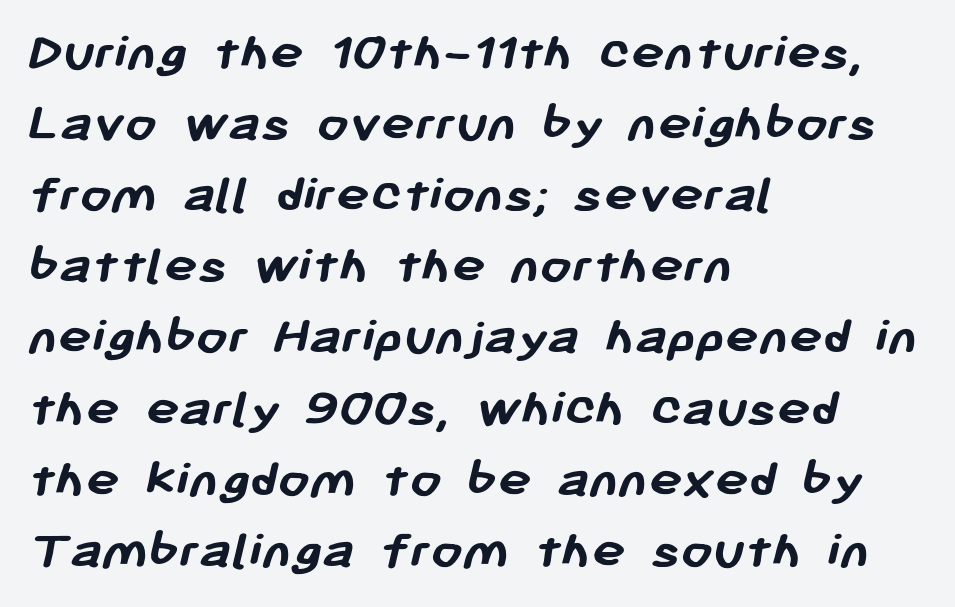
The image shows 56 px semibold sans-serif type; set left-aligned, normal line spacing (1.27x), normal letter spacing, not underlined; low stroke contrast and a medium x-height.
